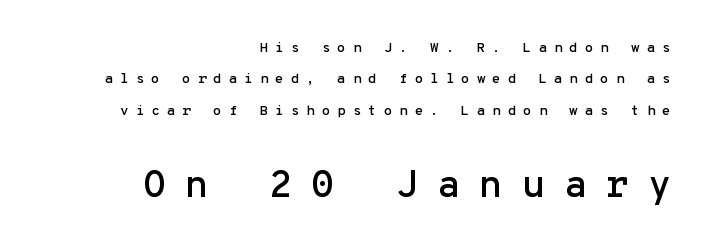
The image shows 38 px sans-serif type, upright, monospaced; set right-aligned, loose line spacing (2.24x), unusually wide letter spacing (+0.49 em), not underlined; the second (bottom) block is 2.71x larger; low stroke contrast and a medium x-height.
